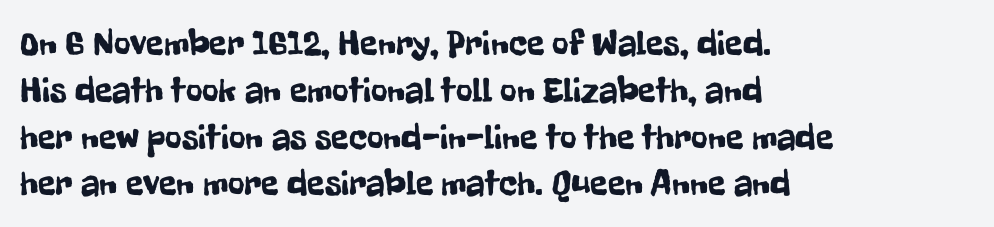
Q: Is the text italic (slanted)? A: No, it is upright.
Q: Is the typeface a serif or a sans-serif typeface? A: Sans-serif.
Q: Is the text underlined? A: No.
Q: How is the paragraph aligned? A: Left-aligned.
Q: Is the spacing between letters normal or unusually wide? A: Normal.
Q: Is the spacing between lines tight, normal or loose? A: Normal.
Q: Width (condensed, normal, or wide)? A: Condensed.
Q: Stroke contrast? A: Low.
Q: x-height? A: Medium.
Q: Monospaced? A: No.
